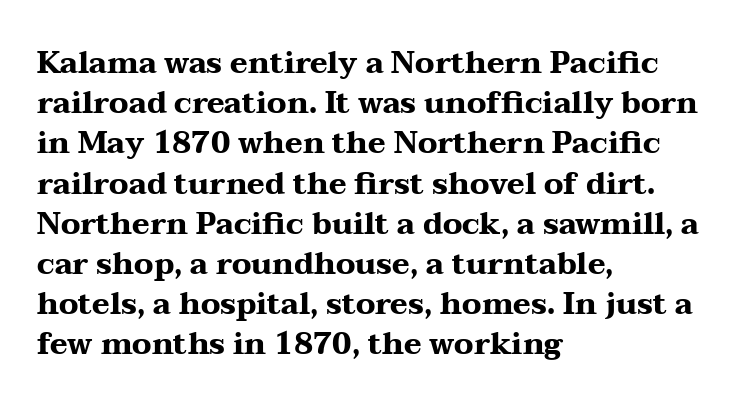
Q: Is the text bold? A: Yes.
Q: Is the text italic (slanted)? A: No, it is upright.
Q: Is the typeface a serif or a sans-serif typeface? A: Serif.
Q: Is the text underlined? A: No.
Q: How is the paragraph aligned? A: Left-aligned.
Q: Is the spacing between letters normal or unusually wide? A: Normal.
Q: Is the spacing between lines tight, normal or loose? A: Normal.
Q: Width (condensed, normal, or wide)? A: Wide.
Q: Stroke contrast? A: Medium.
Q: x-height? A: Medium.
Q: Monospaced? A: No.
